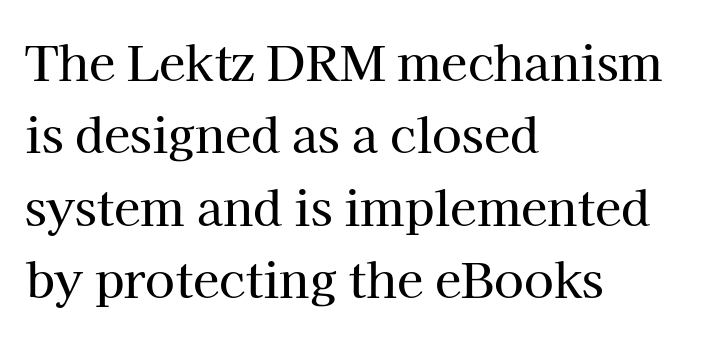
If you measured baseline to baseline, you'd find a middling distance. Serifs: yes, visible at the terminals of the letterforms. No italicization has been applied; the sample stays upright. Note the varied advance widths — an 'i' is clearly narrower than an 'm'. Short note: letters normally spaced.
